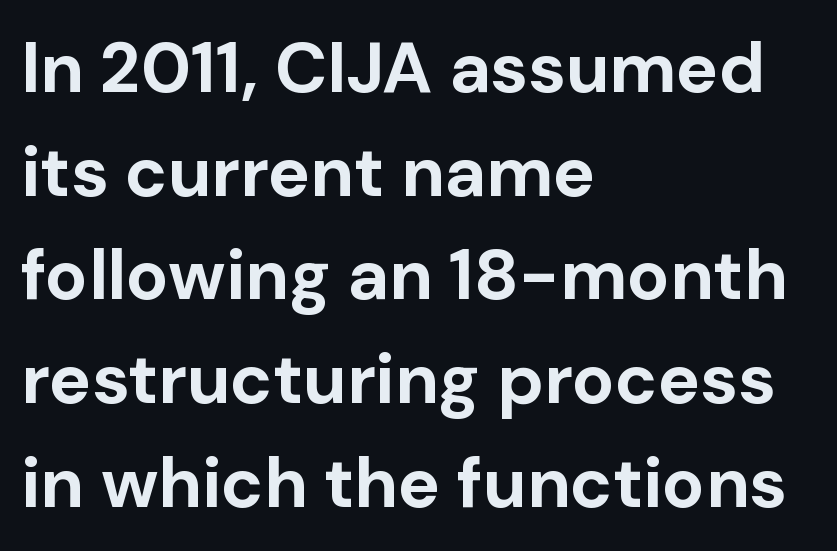
In terms of letterspacing, this is plain default setting. The type family on display is of the sans-serif kind. Compared with typical paragraphs, the rows here are spaced about the same. Horizontally, the lines are justified to the leading edge only.
